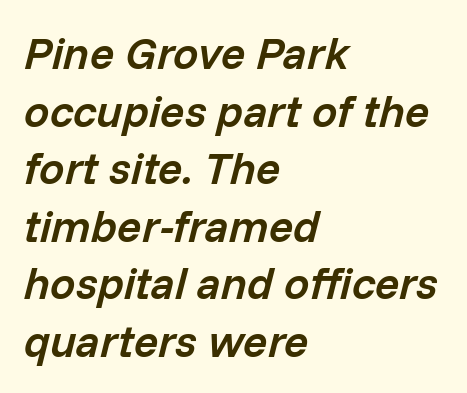
{"italic": "yes", "lean": "right", "slant_degrees": 14, "bold": "semi", "weight": "semibold", "width": "normal", "stroke_contrast": "low", "x_height": "medium", "monospaced": "no", "underline": "no", "align": "left", "line_spacing": "normal", "line_spacing_ratio": 1.28, "letter_spacing": "normal", "letter_spacing_em": 0.0, "glyph_px": 45}
